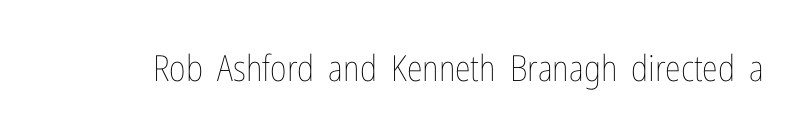
{"italic": "no", "bold": "no", "weight": "thin", "width": "condensed", "stroke_contrast": "low", "x_height": "medium", "monospaced": "no", "underline": "no", "letter_spacing": "normal", "letter_spacing_em": 0.0, "glyph_px": 36}
